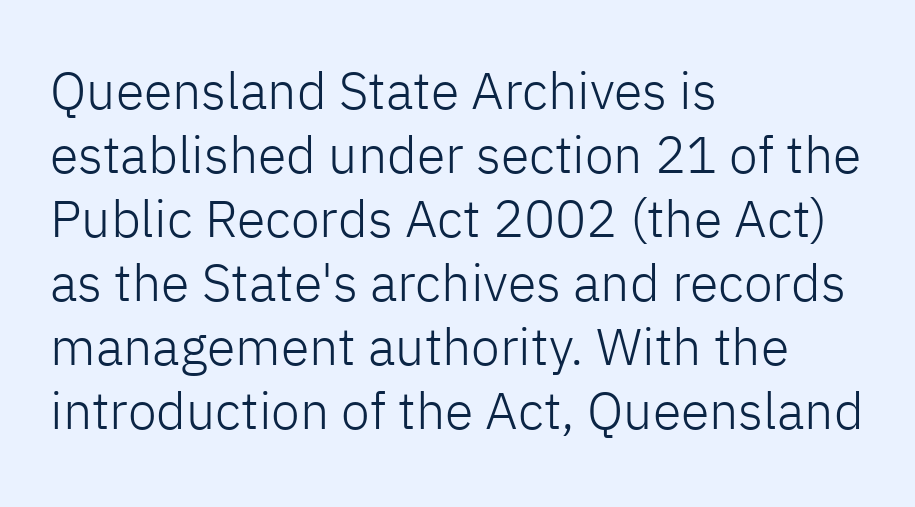
{"serif": "no", "italic": "no", "bold": "no", "weight": "light", "width": "normal", "stroke_contrast": "low", "x_height": "medium", "monospaced": "no", "underline": "no", "align": "left", "line_spacing_ratio": 1.23, "letter_spacing": "normal", "letter_spacing_em": 0.0, "glyph_px": 52}
